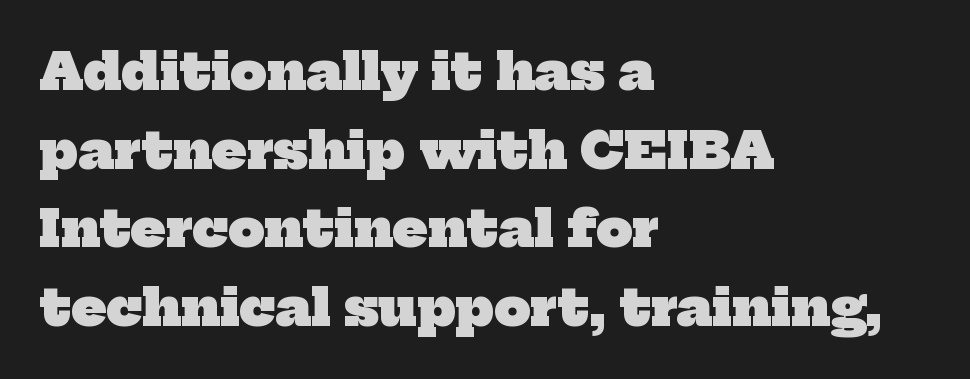
The words here are not underlined. Tracking here is standard; glyphs follow each other at the usual distance. Look at the stroke-to-counter ratio: heavy, a bold. Character widths vary here, with narrow letters taking less room than wide ones.
